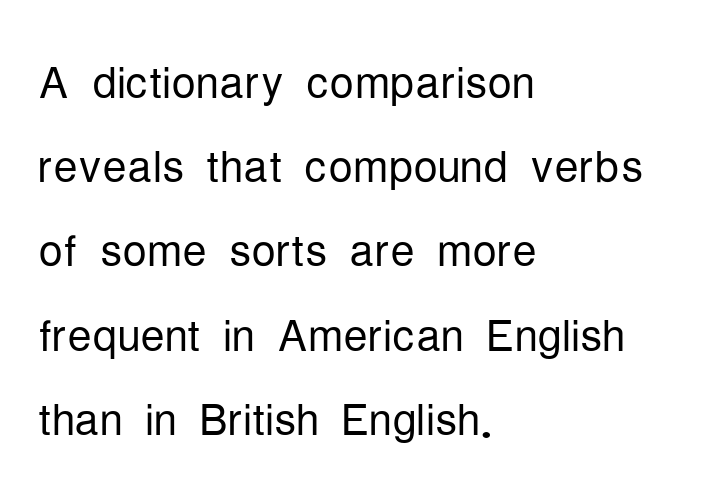
The image shows 61 px light, condensed sans-serif type, upright; set left-aligned, normal line spacing (1.38x), normal letter spacing, not underlined; low stroke contrast and a medium x-height.
